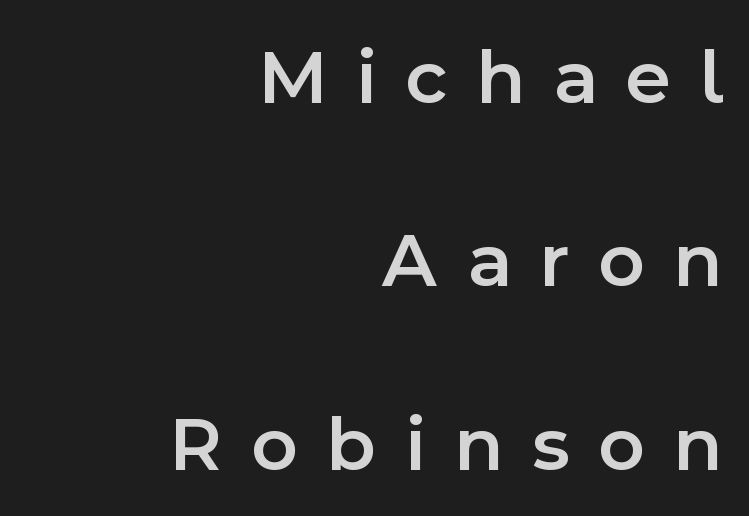
Q: Is the text bold? A: Semi-bold.
Q: Is the text italic (slanted)? A: No, it is upright.
Q: Is the typeface a serif or a sans-serif typeface? A: Sans-serif.
Q: Is the text underlined? A: No.
Q: How is the paragraph aligned? A: Right-aligned.
Q: Is the spacing between letters normal or unusually wide? A: Unusually wide.
Q: Is the spacing between lines tight, normal or loose? A: Loose.
Q: Width (condensed, normal, or wide)? A: Normal.
Q: x-height? A: Medium.
Q: Monospaced? A: No.
